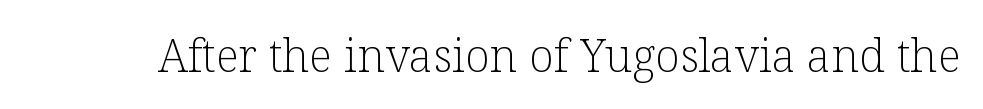
Underline: absent. The cut favours lightness, reaching ordinary text weight at its darkest. The font family rendered here belongs to the serif group. These lines are rendered in a variable-pitch font. There is no visible air inserted between adjacent glyphs.
